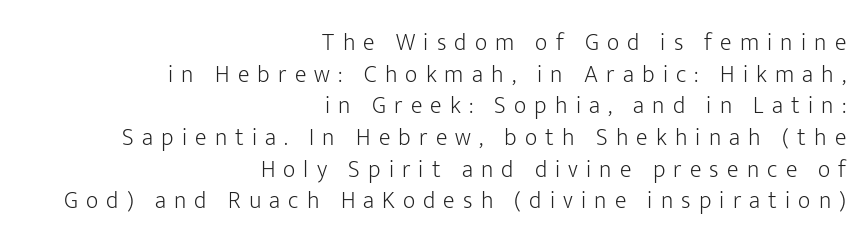
{"italic": "no", "bold": "no", "underline": "no", "align": "right", "line_spacing": "normal", "line_spacing_ratio": 1.32, "letter_spacing": "wide", "letter_spacing_em": 0.34, "glyph_px": 24}
